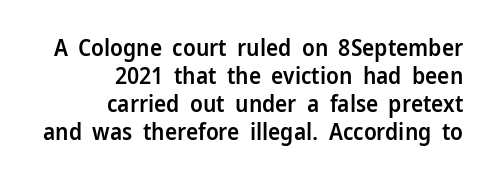
{"italic": "no", "bold": "semi", "underline": "no", "align": "right", "line_spacing_ratio": 1.22, "letter_spacing": "normal", "letter_spacing_em": 0.0, "glyph_px": 23}
